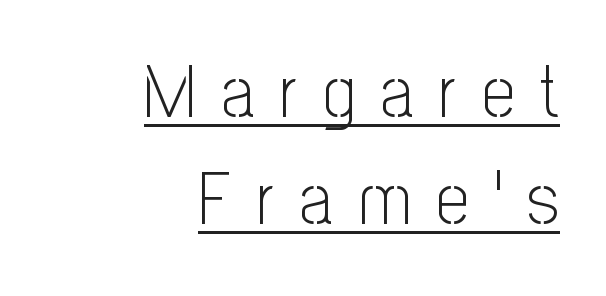
Q: Is the text bold? A: No.
Q: Is the text italic (slanted)? A: No, it is upright.
Q: Is the typeface a serif or a sans-serif typeface? A: Sans-serif.
Q: Is the text underlined? A: Yes.
Q: How is the paragraph aligned? A: Right-aligned.
Q: Is the spacing between letters normal or unusually wide? A: Unusually wide.
Q: Is the spacing between lines tight, normal or loose? A: Normal.
Q: Width (condensed, normal, or wide)? A: Condensed.
Q: Stroke contrast? A: Low.
Q: x-height? A: Medium.
Q: Monospaced? A: No.
